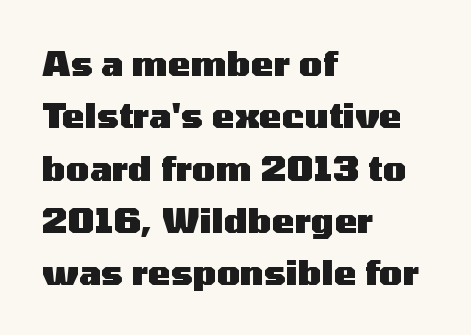
{"serif": "no", "italic": "no", "bold": "yes", "weight": "heavy", "width": "wide", "stroke_contrast": "medium", "x_height": "medium", "monospaced": "no", "underline": "no", "align": "left", "line_spacing": "normal", "line_spacing_ratio": 1.54, "letter_spacing": "normal", "letter_spacing_em": 0.0, "glyph_px": 34}
